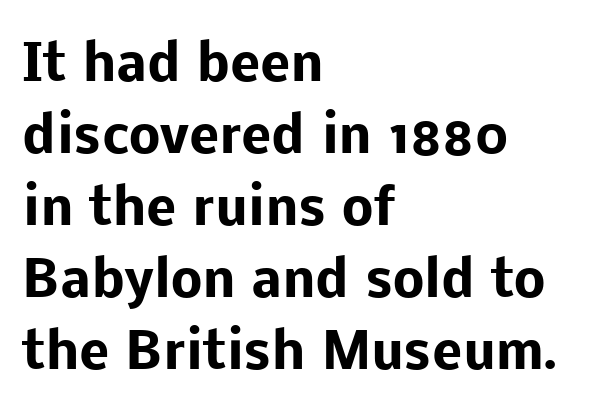
Q: Is the text bold? A: Yes.
Q: Is the text italic (slanted)? A: No, it is upright.
Q: Is the typeface a serif or a sans-serif typeface? A: Sans-serif.
Q: Is the text underlined? A: No.
Q: How is the paragraph aligned? A: Left-aligned.
Q: Is the spacing between letters normal or unusually wide? A: Normal.
Q: Is the spacing between lines tight, normal or loose? A: Normal.
Q: Width (condensed, normal, or wide)? A: Normal.
Q: Stroke contrast? A: Low.
Q: x-height? A: Medium.
Q: Monospaced? A: No.
